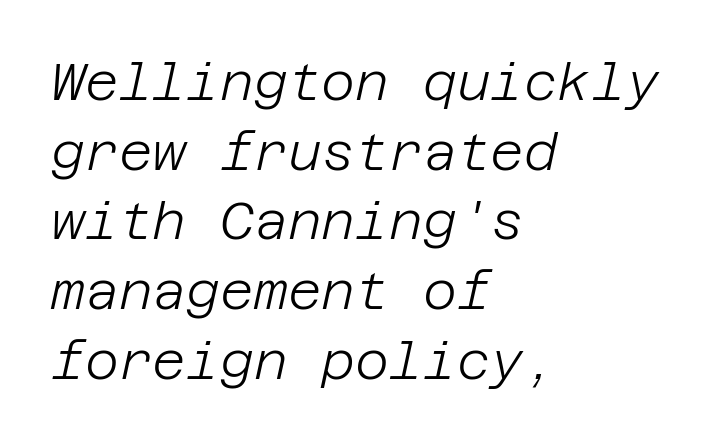
Q: Is the text bold? A: No.
Q: Is the text italic (slanted)? A: Yes, it leans right by about 12 degrees.
Q: Is the text underlined? A: No.
Q: How is the paragraph aligned? A: Left-aligned.
Q: Is the spacing between letters normal or unusually wide? A: Normal.
Q: Is the spacing between lines tight, normal or loose? A: Normal.
Q: Width (condensed, normal, or wide)? A: Normal.
Q: Stroke contrast? A: Low.
Q: x-height? A: Large.
